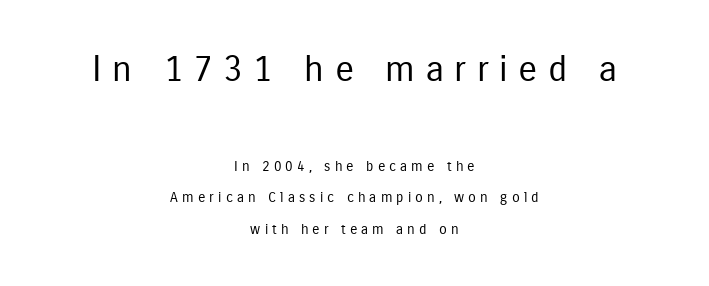
Q: Is the text bold? A: No.
Q: Is the text italic (slanted)? A: No, it is upright.
Q: Is the typeface a serif or a sans-serif typeface? A: Sans-serif.
Q: Is the text underlined? A: No.
Q: How is the paragraph aligned? A: Centered.
Q: Is the spacing between letters normal or unusually wide? A: Unusually wide.
Q: Is the spacing between lines tight, normal or loose? A: Loose.
Q: Which block of text is set in a larger size, the first (top) or the second (bottom)? A: The first (top) one.
Q: Width (condensed, normal, or wide)? A: Condensed.
Q: Stroke contrast? A: Low.
Q: x-height? A: Medium.
Q: Monospaced? A: No.
